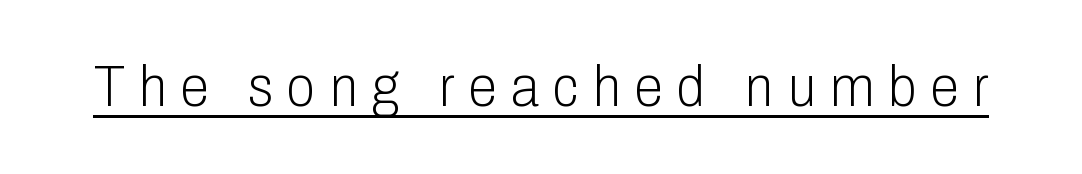
The image shows 58 px light, condensed sans-serif type, upright; set unusually wide letter spacing (+0.25 em), underlined; low stroke contrast and a medium x-height.
